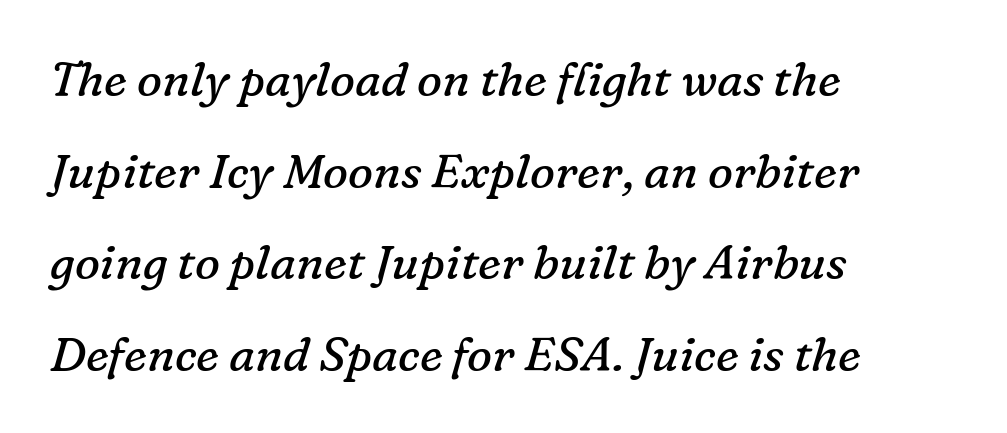
Is the stroke heavy? The answer is a plain regular-or-lighter. Compared with ordinary roman type, these characters are visibly tilted. The tracking reads as untouched default to a designer's eye. Typeset ragged right — the left edge is the straight one.
